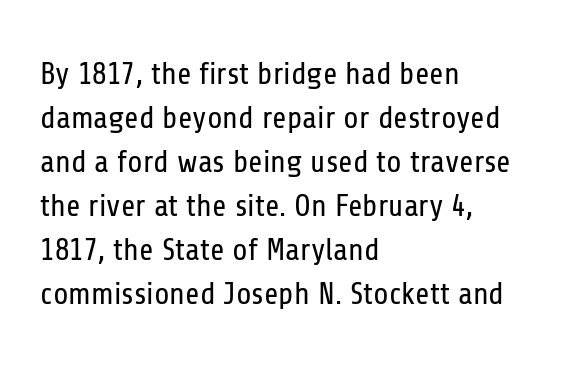
{"serif": "no", "italic": "no", "bold": "no", "weight": "regular", "width": "condensed", "stroke_contrast": "low", "x_height": "medium", "monospaced": "no", "underline": "no", "align": "left", "line_spacing": "normal", "line_spacing_ratio": 1.42, "letter_spacing": "normal", "letter_spacing_em": 0.0, "glyph_px": 31}
